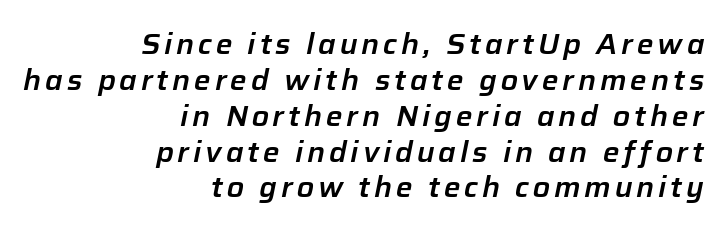
Q: Is the text italic (slanted)? A: Yes, it leans right by about 12 degrees.
Q: Is the text underlined? A: No.
Q: How is the paragraph aligned? A: Right-aligned.
Q: Is the spacing between lines tight, normal or loose? A: Normal.
Q: Width (condensed, normal, or wide)? A: Normal.
Q: Stroke contrast? A: Low.
Q: x-height? A: Medium.
Q: Monospaced? A: No.
